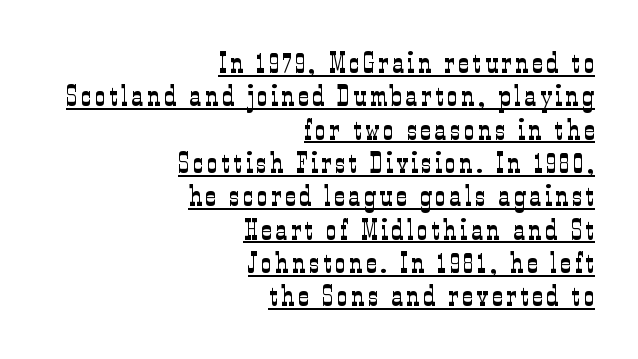
{"serif": "yes", "italic": "no", "bold": "no", "weight": "light", "width": "condensed", "stroke_contrast": "low", "x_height": "medium", "monospaced": "no", "underline": "yes", "align": "right", "line_spacing": "tight", "line_spacing_ratio": 1.15, "glyph_px": 29}
